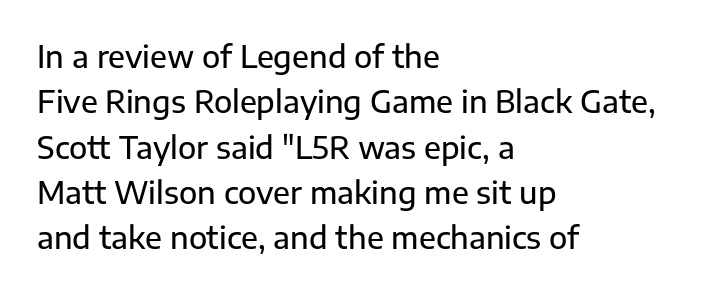
The image shows 30 px sans-serif type, upright; set left-aligned, normal line spacing (1.51x), normal letter spacing, not underlined; low stroke contrast and a medium x-height.
